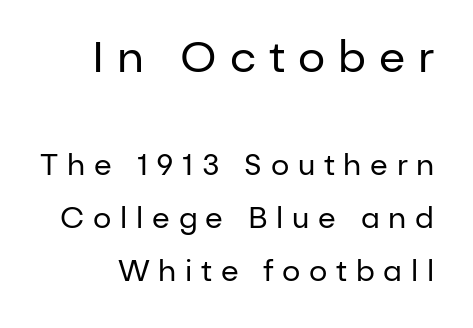
Q: Is the text bold? A: No.
Q: Is the text italic (slanted)? A: No, it is upright.
Q: Is the typeface a serif or a sans-serif typeface? A: Sans-serif.
Q: Is the text underlined? A: No.
Q: Is the spacing between letters normal or unusually wide? A: Unusually wide.
Q: Which block of text is set in a larger size, the first (top) or the second (bottom)? A: The first (top) one.
Q: Width (condensed, normal, or wide)? A: Normal.
Q: Stroke contrast? A: Low.
Q: x-height? A: Medium.
Q: Monospaced? A: No.
